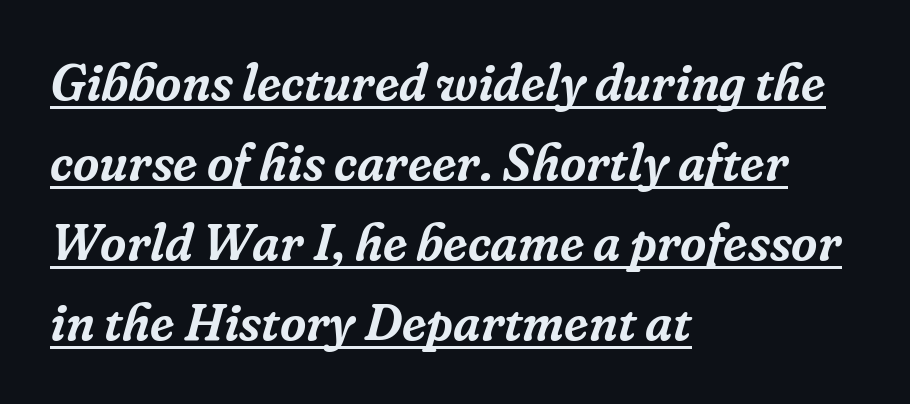
The image shows 51 px serif type, italic (leaning right); set left-aligned, normal line spacing (1.57x), normal letter spacing, underlined; low stroke contrast and a medium x-height.
